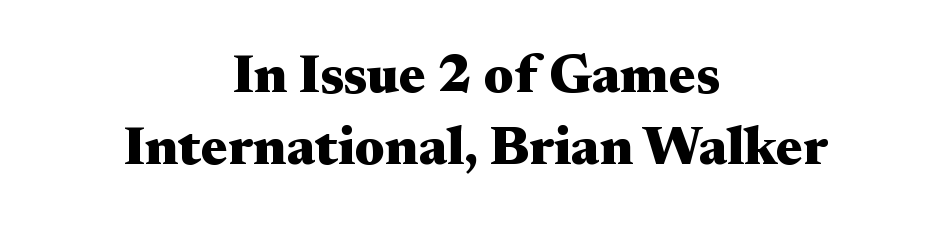
Inter-character spacing is left at the font's built-in metrics. Horizontally, the lines are justified to the midpoint only. Notice how the stems are strictly vertical — no italics here. Spacing verdict: proportional, widths tailored to each character. Serifs: yes, visible at the terminals of the letterforms. Does the weight exceed regular? Yes, all the way to bold.
